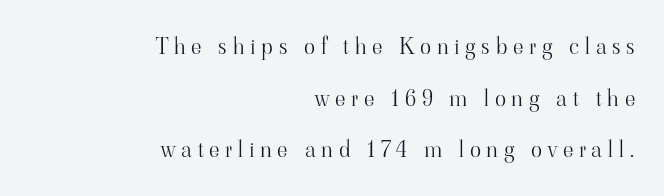
The image shows 23 px text type, upright; set right-aligned, loose line spacing (2.24x), unusually wide letter spacing (+0.25 em), not underlined.
